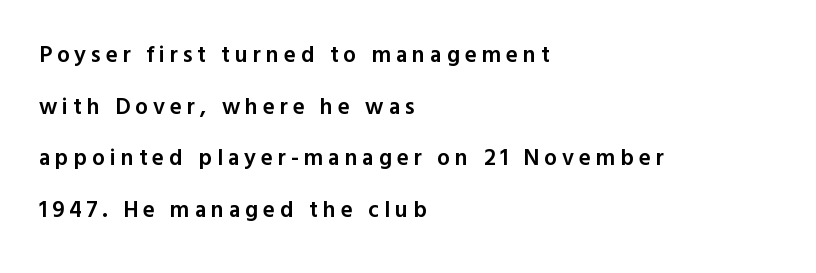
{"italic": "no", "bold": "semi", "underline": "no", "align": "left", "line_spacing": "loose", "line_spacing_ratio": 2.24, "letter_spacing": "wide", "letter_spacing_em": 0.21, "glyph_px": 23}
